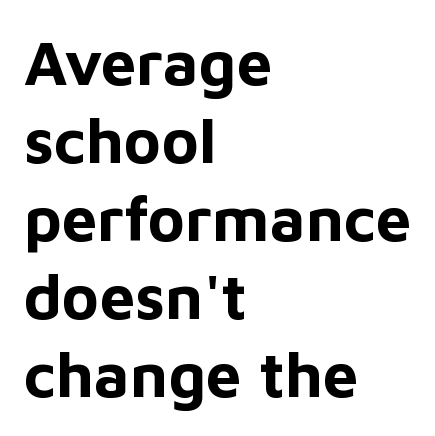
{"serif": "no", "italic": "no", "bold": "yes", "weight": "bold", "width": "normal", "stroke_contrast": "low", "x_height": "medium", "monospaced": "no", "underline": "no", "align": "left", "line_spacing_ratio": 1.24, "letter_spacing": "normal", "letter_spacing_em": 0.0, "glyph_px": 63}
